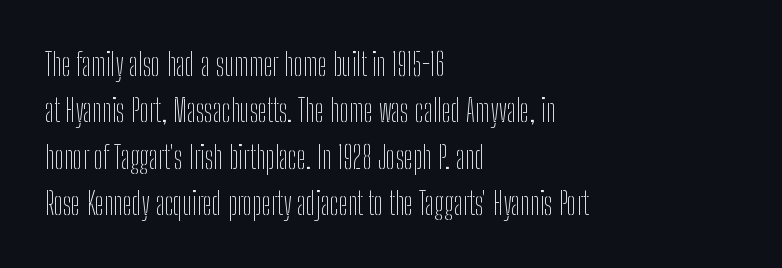
This is not heavy type; no bold has been used. The paragraph has a hard left edge and a soft right edge. The letters carry no serifs — their stems end cleanly without finishing strokes. Designer's note — italics off, roman on. What's the leading like? Ordinary, nothing unusual. Type without underlining.
